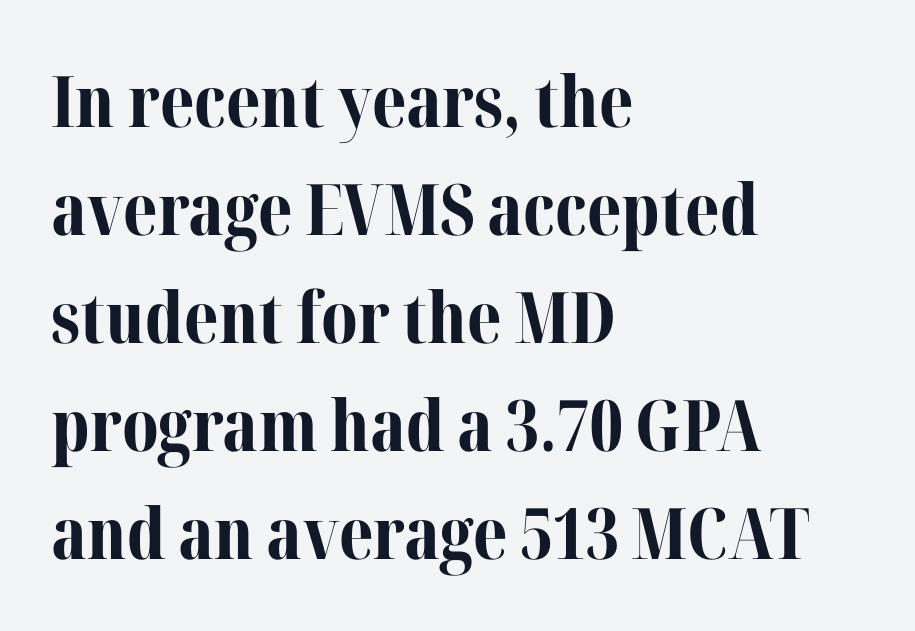
Q: Is the text bold? A: Yes.
Q: Is the text italic (slanted)? A: No, it is upright.
Q: Is the typeface a serif or a sans-serif typeface? A: Serif.
Q: Is the text underlined? A: No.
Q: How is the paragraph aligned? A: Left-aligned.
Q: Is the spacing between letters normal or unusually wide? A: Normal.
Q: Is the spacing between lines tight, normal or loose? A: Normal.
Q: Width (condensed, normal, or wide)? A: Normal.
Q: Stroke contrast? A: Medium.
Q: x-height? A: Medium.
Q: Monospaced? A: No.
